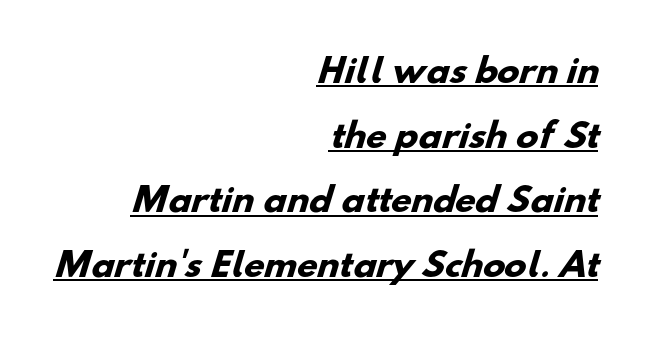
Leading: increased. Compared with typical body copy, the letter spacing here is the same. The letters advance in unequal steps, a hallmark of proportional type. The paragraph shown leans on its right margin. The characters display no serif detailing; their extremities are plain. Look at the stroke-to-counter ratio: heavy, a bold.
